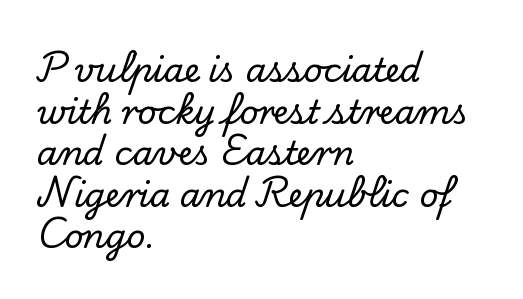
The image shows 33 px serif type; set left-aligned, normal line spacing (1.26x), normal letter spacing, not underlined; low stroke contrast and a small x-height.
